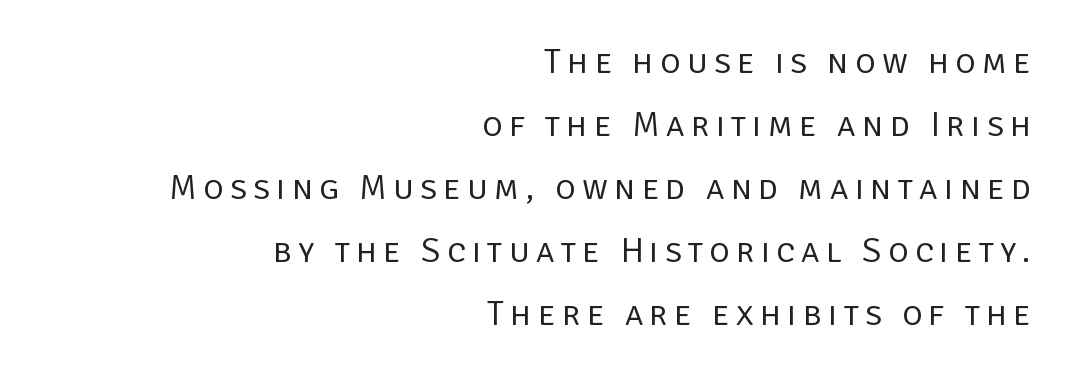
Q: Is the text bold? A: No.
Q: Is the text italic (slanted)? A: No, it is upright.
Q: Is the typeface a serif or a sans-serif typeface? A: Sans-serif.
Q: Is the text underlined? A: No.
Q: How is the paragraph aligned? A: Right-aligned.
Q: Width (condensed, normal, or wide)? A: Normal.
Q: Stroke contrast? A: Low.
Q: x-height? A: Large.
Q: Monospaced? A: No.
